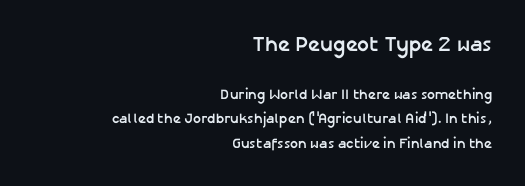
The image shows 21 px bold type, upright; set right-aligned, line spacing 1.75x, normal letter spacing, not underlined; the first (top) block is 1.5x larger.
